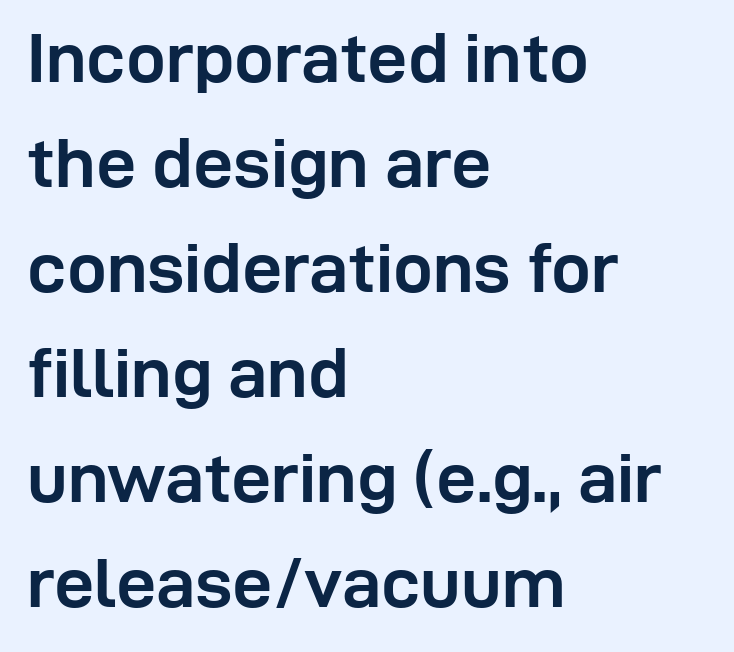
Rule under the text: the space is simply empty. A student would call this left alignment; a typographer would say flush left, rag right. In terms of letterspacing, this is plain default setting. The lettering stays uniformly vertical, giving the passage a roman look. A typesetter would label this face a sans. Character widths vary here, with narrow letters taking less room than wide ones.
